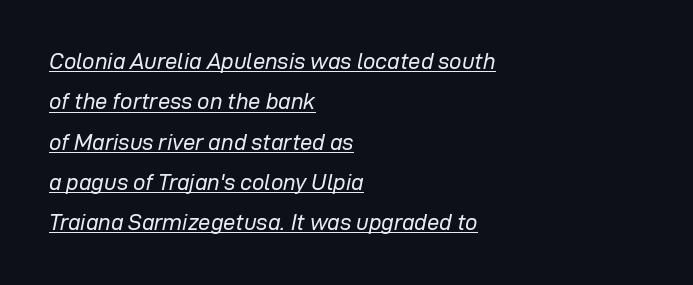
The image shows 22 px text type, italic (leaning right); set left-aligned, line spacing 1.83x, normal letter spacing, underlined.
